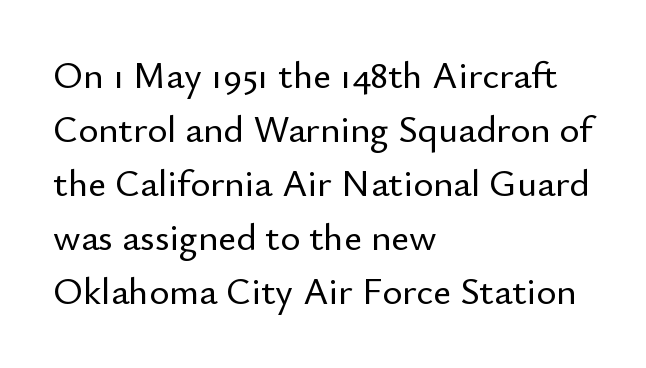
The image shows 38 px sans-serif type, upright; set left-aligned, normal line spacing (1.42x), normal letter spacing, not underlined; low stroke contrast and a small x-height.
